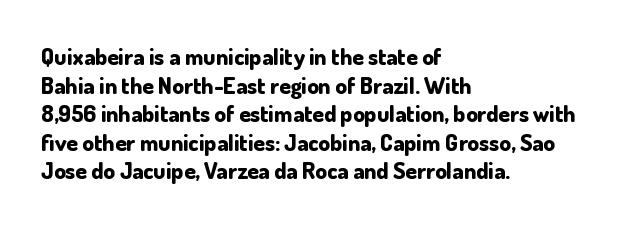
{"italic": "no", "bold": "yes", "underline": "no", "align": "left", "line_spacing_ratio": 1.24, "letter_spacing": "normal", "letter_spacing_em": 0.0, "glyph_px": 23}
